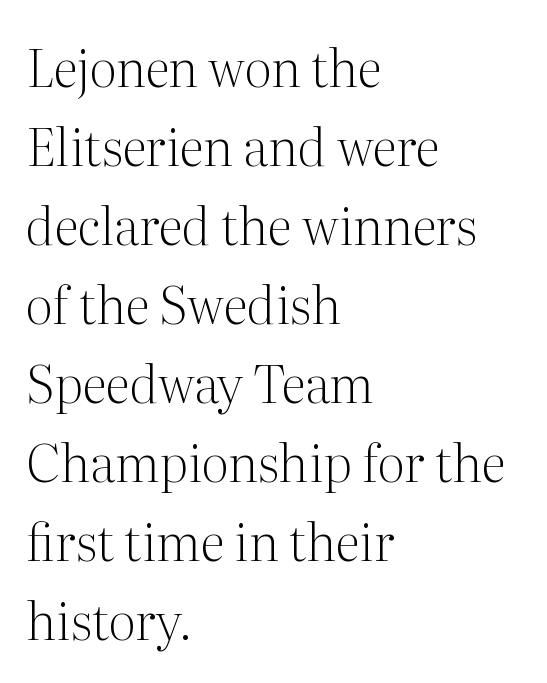
Which margin do the lines hug? The left one — the right edge is uneven. The face used here is seriffed, in the tradition of book romans. Words float on clear page, feet unadorned. This block has exactly the height ordinary leading produces. Quick note: not italic, upright. Ink coverage per letter is moderate at most.
